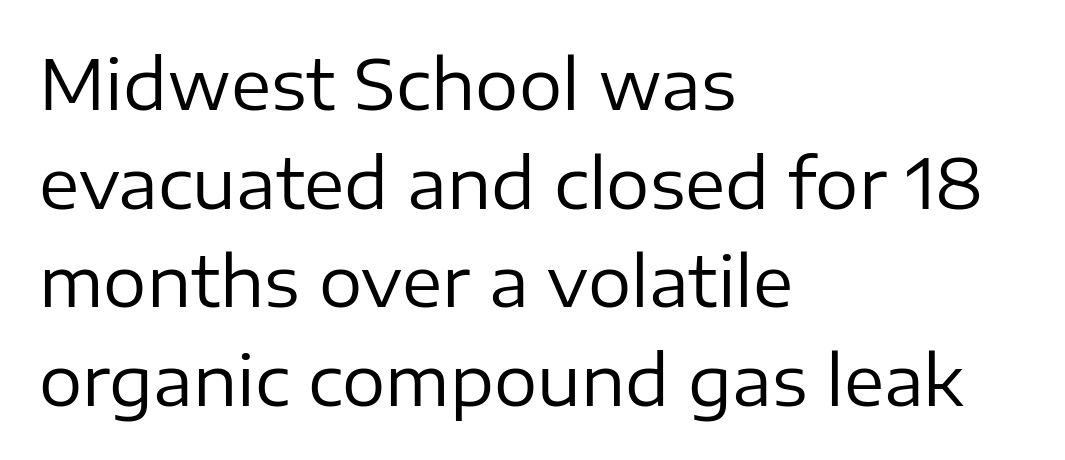
Q: Is the text bold? A: No.
Q: Is the text italic (slanted)? A: No, it is upright.
Q: Is the typeface a serif or a sans-serif typeface? A: Sans-serif.
Q: Is the text underlined? A: No.
Q: How is the paragraph aligned? A: Left-aligned.
Q: Is the spacing between letters normal or unusually wide? A: Normal.
Q: Is the spacing between lines tight, normal or loose? A: Normal.
Q: Width (condensed, normal, or wide)? A: Normal.
Q: Stroke contrast? A: Low.
Q: x-height? A: Medium.
Q: Monospaced? A: No.
